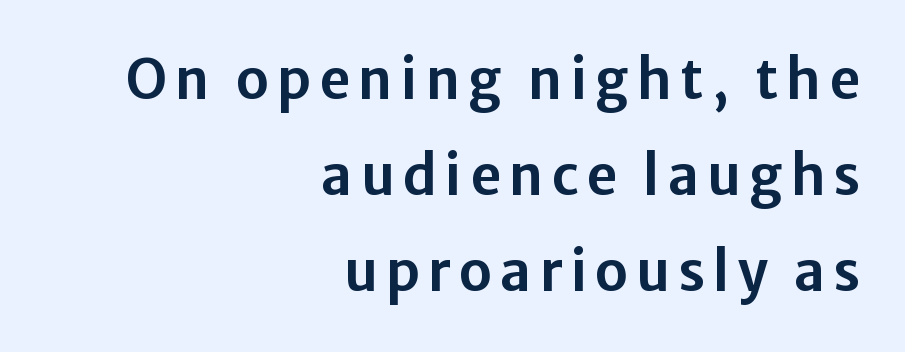
The image shows 54 px sans-serif type, upright; set right-aligned, line spacing 1.78x, not underlined; low stroke contrast and a medium x-height.
